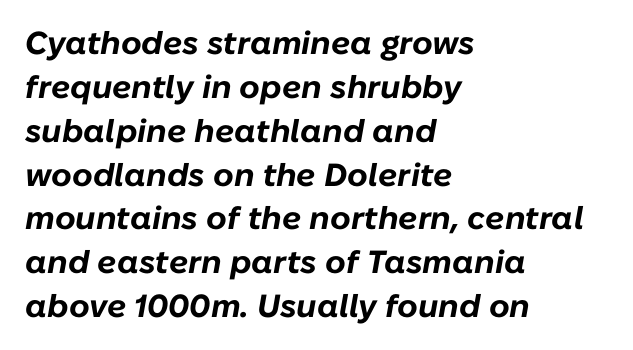
The image shows 32 px bold type, italic (leaning right); set left-aligned, normal line spacing (1.37x), normal letter spacing, not underlined; low stroke contrast and a medium x-height.
